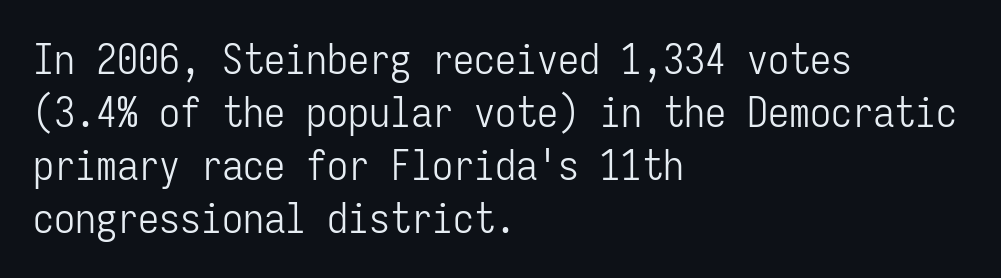
Designer's note — italics off, roman on. The type family on display is of the sans-serif kind. The line texture is even and compact thanks to regular tracking. The compositor pushed each line to the left boundary. The specimen omits any rule beneath the text block's lines.
